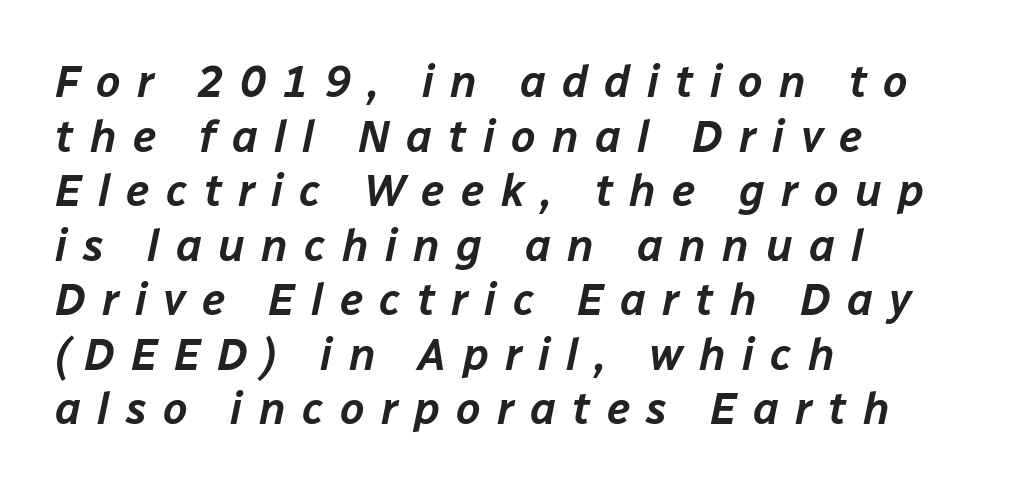
Q: Is the text italic (slanted)? A: Yes, it leans right by about 12 degrees.
Q: Is the text underlined? A: No.
Q: How is the paragraph aligned? A: Left-aligned.
Q: Is the spacing between letters normal or unusually wide? A: Unusually wide.
Q: Width (condensed, normal, or wide)? A: Normal.
Q: Stroke contrast? A: Low.
Q: x-height? A: Medium.
Q: Monospaced? A: No.
